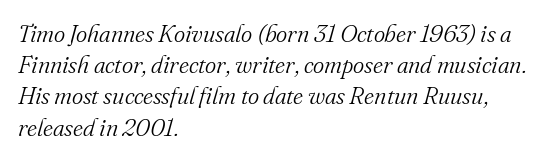
{"italic": "yes", "lean": "right", "slant_degrees": 16, "bold": "no", "underline": "no", "align": "left", "line_spacing": "normal", "line_spacing_ratio": 1.3, "letter_spacing": "normal", "letter_spacing_em": 0.0, "glyph_px": 24}
